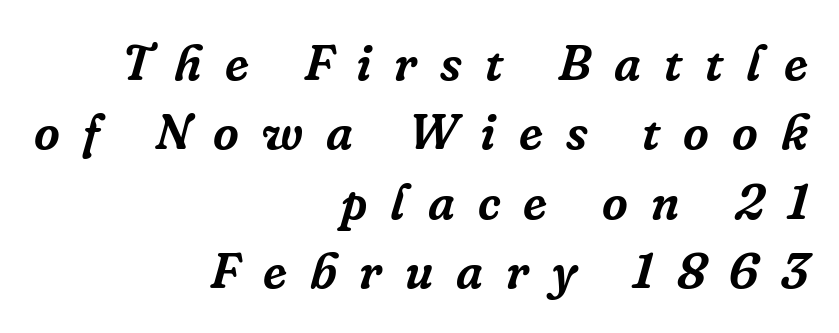
Underline: absent. If you drew a line through each stem, it would be angled. Line spacing here is normal. Each letter keeps its own natural width here, so spacing adapts to shape. The passage is arranged like a letterhead date or caption credit — flush right.
